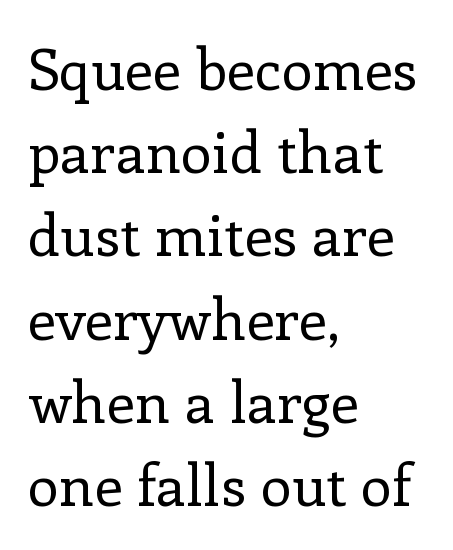
{"serif": "yes", "italic": "no", "bold": "no", "weight": "regular", "width": "normal", "stroke_contrast": "low", "x_height": "medium", "monospaced": "no", "underline": "no", "align": "left", "line_spacing": "normal", "line_spacing_ratio": 1.46, "letter_spacing": "normal", "letter_spacing_em": 0.0, "glyph_px": 57}
